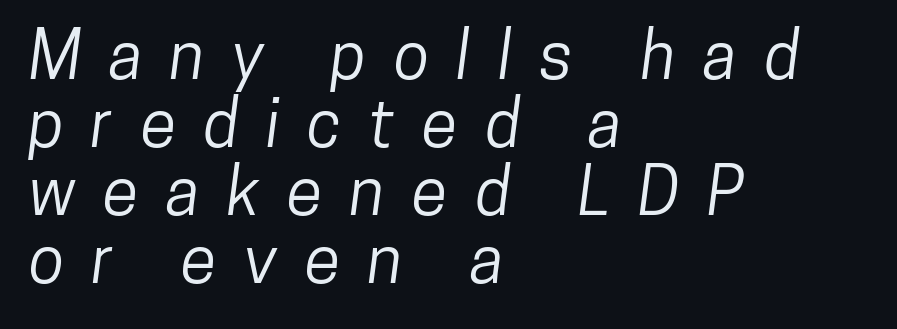
{"serif": "no", "width": "condensed", "stroke_contrast": "low", "x_height": "medium", "monospaced": "no", "underline": "no", "align": "left", "line_spacing": "tight", "line_spacing_ratio": 1.03, "letter_spacing": "wide", "letter_spacing_em": 0.41, "glyph_px": 66}
